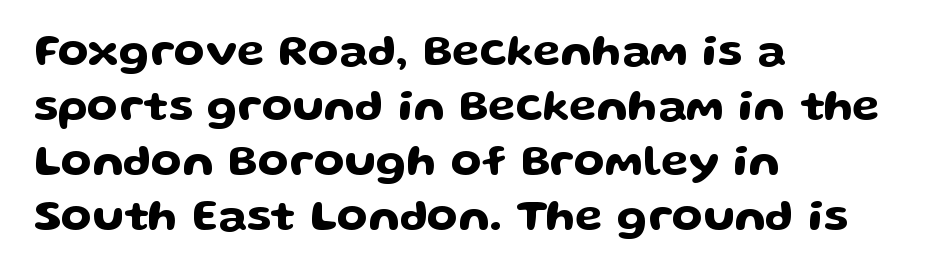
Nope, no serifs anywhere on these letters. Look at the tracking — it's just the regular setting, nothing added. If you drew a line through each stem, it would be perfectly vertical. Think of a printed novel: that variable character pitch is what you see here. The strip under each line holds only bare page. Does the copy run flush right? No — it runs flush left.
